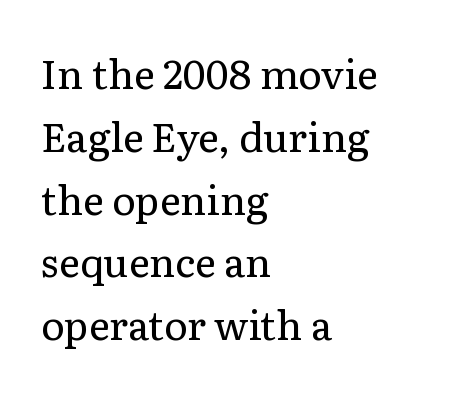
This rendering leaves character spacing at its baseline value. Proportional: the letters do not fall into vertical columns. The ragged edge is on the right, which tells us the setting is flush left. Weight: regular or lighter.
